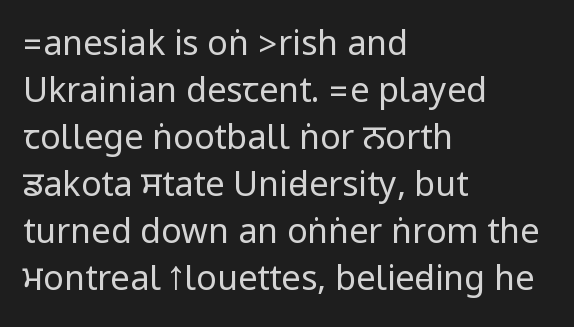
{"serif": "no", "italic": "no", "bold": "no", "weight": "regular", "width": "condensed", "stroke_contrast": "low", "underline": "no", "align": "left", "line_spacing": "normal", "line_spacing_ratio": 1.38, "letter_spacing": "normal", "letter_spacing_em": 0.0, "glyph_px": 34}
